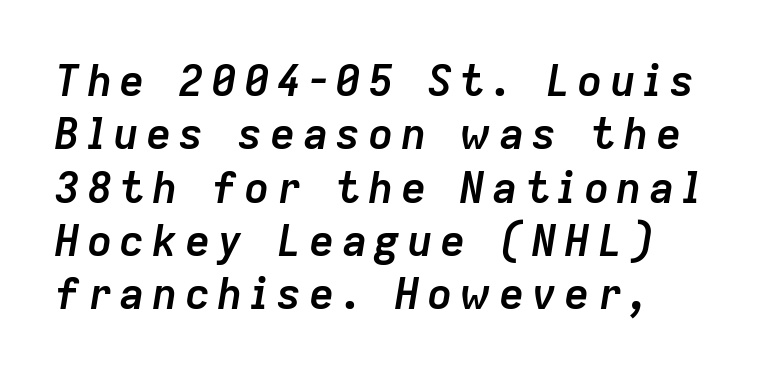
{"italic": "yes", "lean": "right", "slant_degrees": 9, "bold": "yes", "weight": "semibold", "width": "normal", "stroke_contrast": "low", "x_height": "medium", "monospaced": "no", "underline": "no", "align": "left", "line_spacing_ratio": 1.24, "glyph_px": 43}
